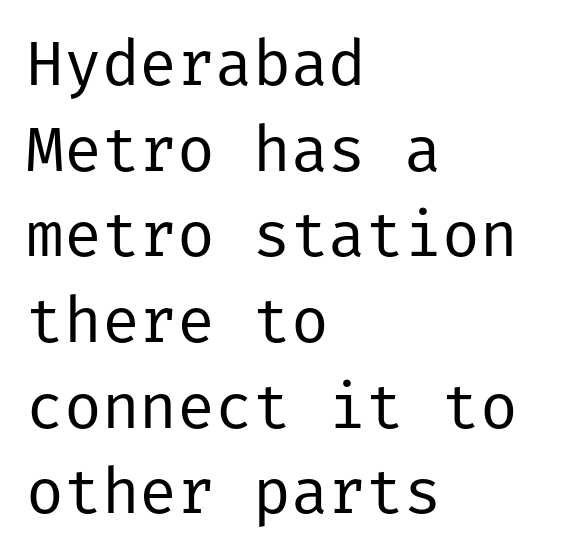
If you drew a ruler down the left edge, every line would touch it. The face looks like a standard text weight, possibly lighter. These lines were composed using upright roman letters. Successive baselines arrive at the customary interval.
